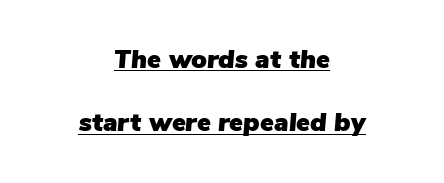
{"italic": "yes", "lean": "right", "slant_degrees": 5, "underline": "yes", "align": "center", "line_spacing": "loose", "line_spacing_ratio": 2.44, "letter_spacing": "normal", "letter_spacing_em": 0.0, "glyph_px": 26}
